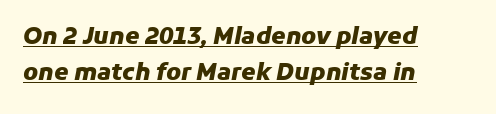
{"italic": "yes", "lean": "right", "slant_degrees": 11, "bold": "yes", "underline": "yes", "align": "left", "line_spacing": "normal", "line_spacing_ratio": 1.58, "letter_spacing": "normal", "letter_spacing_em": 0.0, "glyph_px": 23}
